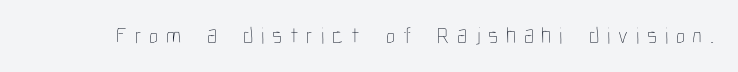
{"italic": "no", "bold": "no", "underline": "no", "letter_spacing": "wide", "letter_spacing_em": 0.34, "glyph_px": 23}
